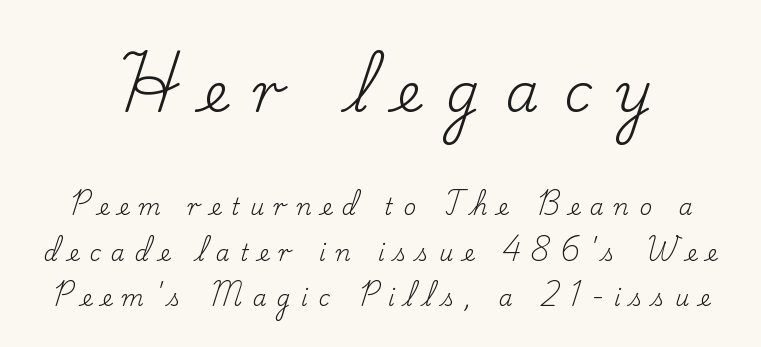
{"serif": "yes", "bold": "no", "weight": "regular", "width": "normal", "stroke_contrast": "low", "x_height": "small", "monospaced": "no", "underline": "no", "line_spacing": "loose", "line_spacing_ratio": 2.06, "letter_spacing": "wide", "letter_spacing_em": 0.47, "larger_block": "first", "size_ratio": 2.45, "glyph_px": 54}
